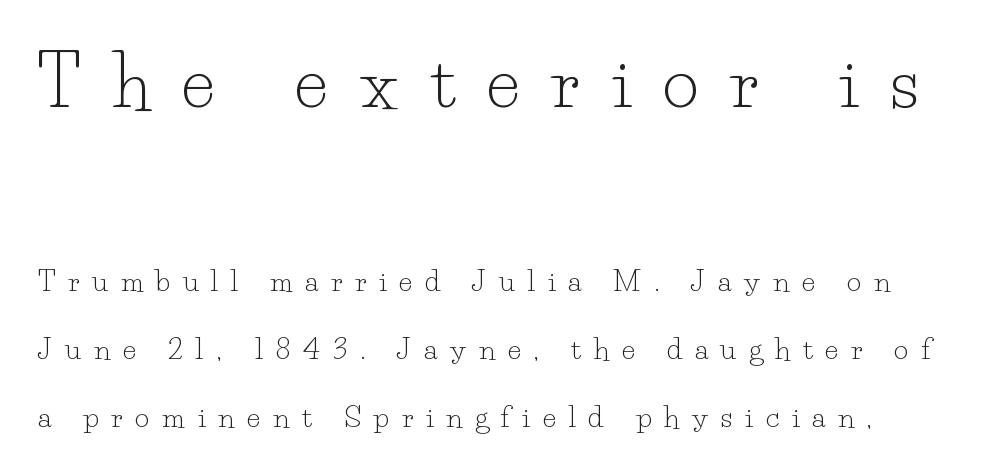
The image shows 70 px light serif type, upright; set loose line spacing (2.42x), unusually wide letter spacing (+0.46 em), not underlined; the first (top) block is 2.5x larger; low stroke contrast and a small x-height.
